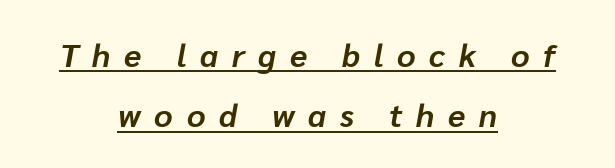
Q: Is the text bold? A: Yes.
Q: Is the text italic (slanted)? A: Yes, it leans right by about 10 degrees.
Q: Is the text underlined? A: Yes.
Q: How is the paragraph aligned? A: Centered.
Q: Is the spacing between letters normal or unusually wide? A: Unusually wide.
Q: Width (condensed, normal, or wide)? A: Normal.
Q: Stroke contrast? A: Low.
Q: x-height? A: Medium.
Q: Monospaced? A: No.
